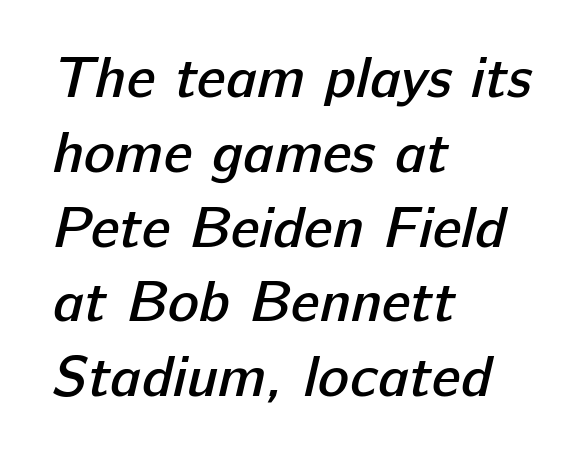
The image shows 58 px semibold sans-serif type; set left-aligned, normal line spacing (1.29x), normal letter spacing, not underlined; low stroke contrast and a medium x-height.
